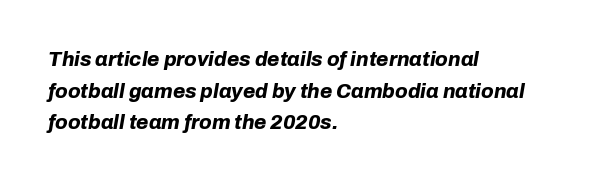
Q: Is the text bold? A: Yes.
Q: Is the text italic (slanted)? A: Yes, it leans right by about 10 degrees.
Q: Is the text underlined? A: No.
Q: How is the paragraph aligned? A: Left-aligned.
Q: Is the spacing between letters normal or unusually wide? A: Normal.
Q: Is the spacing between lines tight, normal or loose? A: Normal.
